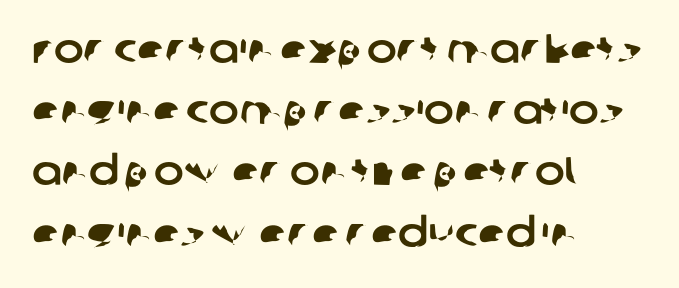
The tracking reads as untouched default to a designer's eye. Font category for this specimen: sans-serif. These lines are set flush left with a ragged right edge. Quick note: underline off. Note the varied advance widths — an 'i' is clearly narrower than an 'm'. Normally led — the rows are evenly, conventionally spaced.
